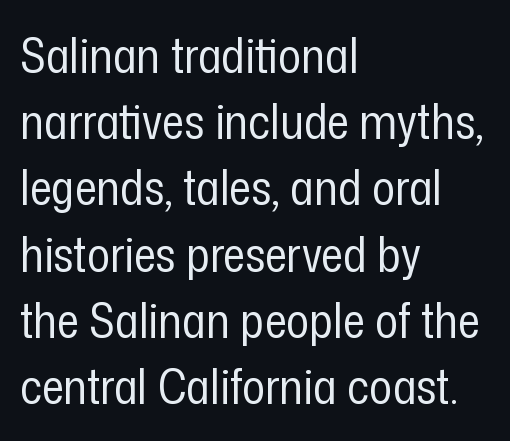
Observe the absence of serifs on each vertical stroke in this sample. Layout note: lines flush left. Character widths vary here, with narrow letters taking less room than wide ones. What's the leading like? Ordinary, nothing unusual. Short note: letters normally spaced.
